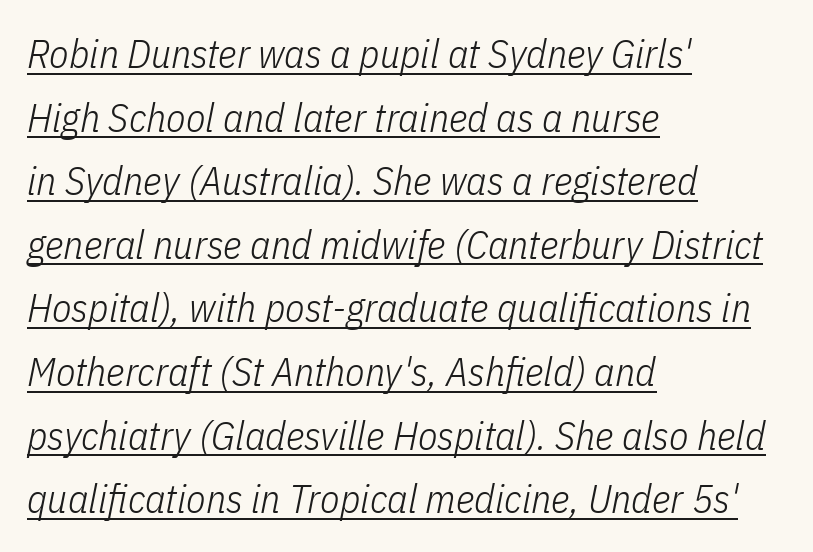
The image shows 40 px light, condensed type, italic (leaning right); set left-aligned, normal line spacing (1.59x), normal letter spacing, underlined; low stroke contrast and a medium x-height.
